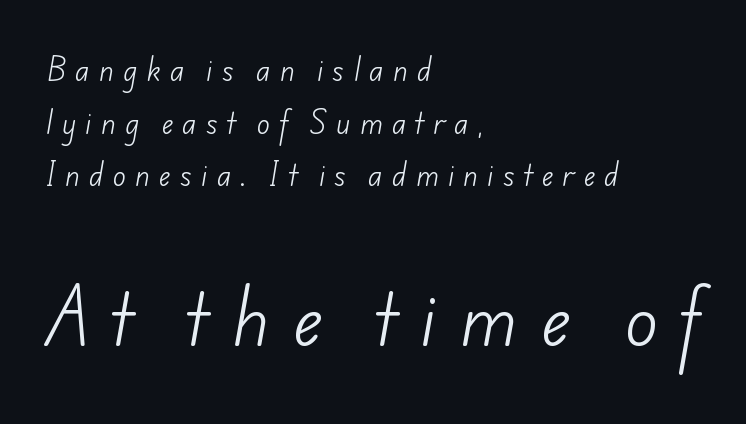
Q: Is the text bold? A: No.
Q: Is the typeface a serif or a sans-serif typeface? A: Sans-serif.
Q: Is the text underlined? A: No.
Q: How is the paragraph aligned? A: Left-aligned.
Q: Is the spacing between letters normal or unusually wide? A: Unusually wide.
Q: Is the spacing between lines tight, normal or loose? A: Loose.
Q: Which block of text is set in a larger size, the first (top) or the second (bottom)? A: The second (bottom) one.
Q: Width (condensed, normal, or wide)? A: Normal.
Q: Stroke contrast? A: Low.
Q: x-height? A: Small.
Q: Monospaced? A: No.
